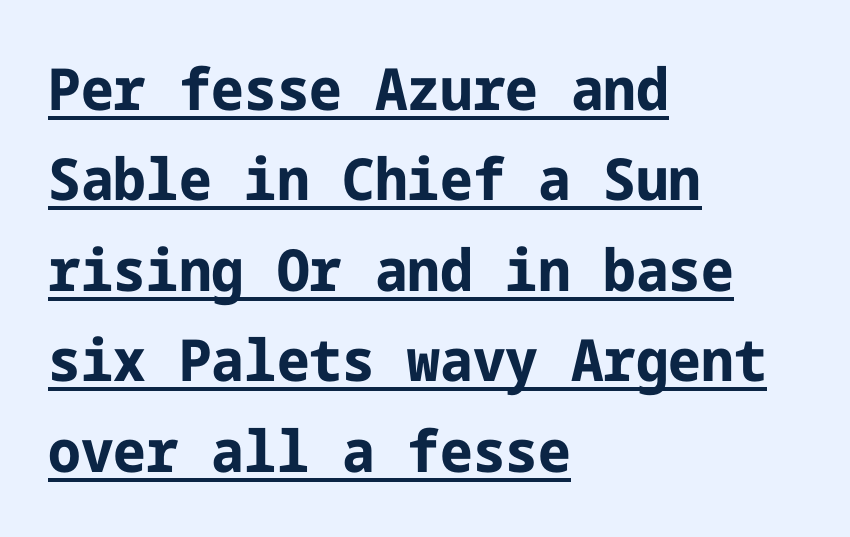
The image shows 58 px bold sans-serif type, upright; set left-aligned, normal line spacing (1.56x), normal letter spacing, underlined; low stroke contrast and a medium x-height.
